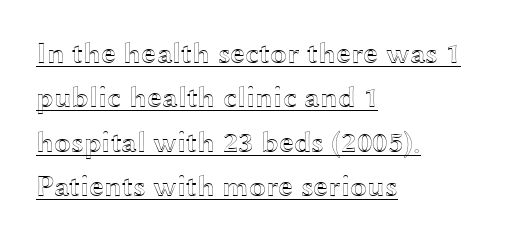
Nothing unusual about the tracking: characters are spaced as the font intends. Is the block centered? No — it sits flush against the left margin. If you measured baseline to baseline, you'd find a middling distance. Each letter keeps its own natural width here, so spacing adapts to shape. Posture: vertical.
